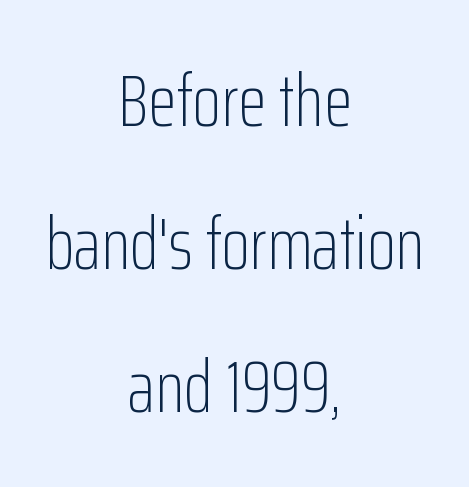
Q: Is the text bold? A: No.
Q: Is the text italic (slanted)? A: No, it is upright.
Q: Is the typeface a serif or a sans-serif typeface? A: Sans-serif.
Q: Is the text underlined? A: No.
Q: How is the paragraph aligned? A: Centered.
Q: Is the spacing between letters normal or unusually wide? A: Normal.
Q: Is the spacing between lines tight, normal or loose? A: Loose.
Q: Width (condensed, normal, or wide)? A: Condensed.
Q: Stroke contrast? A: Low.
Q: x-height? A: Medium.
Q: Monospaced? A: No.
